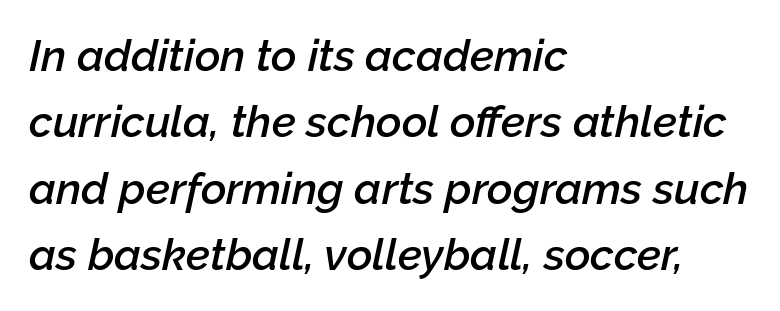
Q: Is the text bold? A: Semi-bold.
Q: Is the text italic (slanted)? A: Yes, it leans right by about 12 degrees.
Q: Is the text underlined? A: No.
Q: How is the paragraph aligned? A: Left-aligned.
Q: Is the spacing between letters normal or unusually wide? A: Normal.
Q: Is the spacing between lines tight, normal or loose? A: Normal.
Q: Width (condensed, normal, or wide)? A: Normal.
Q: Stroke contrast? A: Low.
Q: x-height? A: Medium.
Q: Monospaced? A: No.
